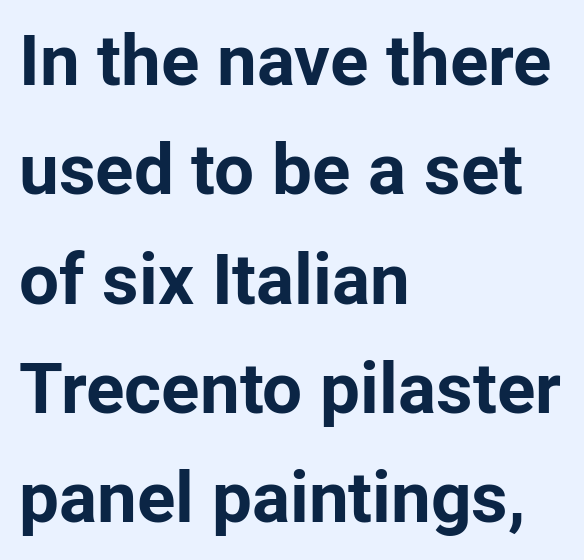
The image shows 71 px bold sans-serif type, upright; set left-aligned, normal line spacing (1.54x), normal letter spacing, not underlined; low stroke contrast and a medium x-height.
